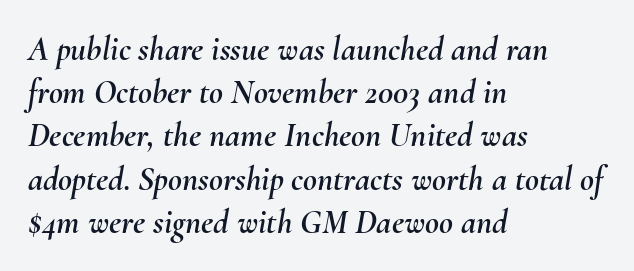
{"italic": "yes", "lean": "right", "slant_degrees": 10, "width": "normal", "stroke_contrast": "medium", "x_height": "small", "monospaced": "no", "underline": "no", "align": "left", "line_spacing": "normal", "line_spacing_ratio": 1.27, "letter_spacing": "normal", "letter_spacing_em": 0.0, "glyph_px": 34}
